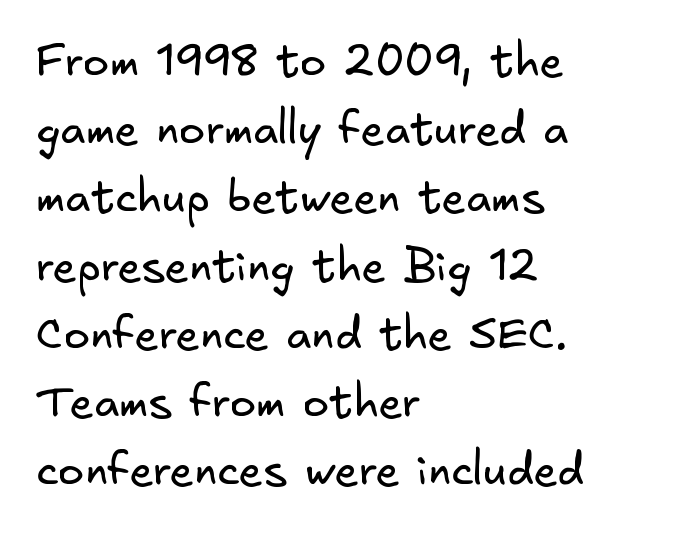
Q: Is the text bold? A: No.
Q: Is the typeface a serif or a sans-serif typeface? A: Sans-serif.
Q: Is the text underlined? A: No.
Q: How is the paragraph aligned? A: Left-aligned.
Q: Is the spacing between letters normal or unusually wide? A: Normal.
Q: Is the spacing between lines tight, normal or loose? A: Normal.
Q: Width (condensed, normal, or wide)? A: Normal.
Q: Stroke contrast? A: Low.
Q: x-height? A: Small.
